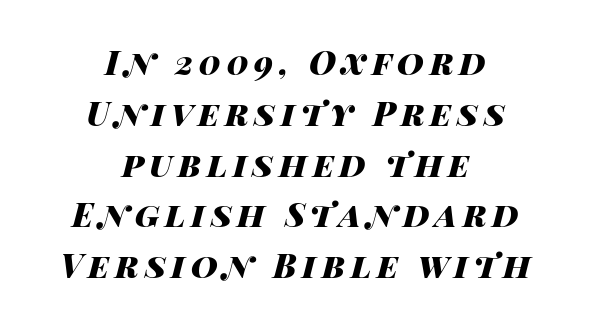
Type without underlining. This rendering uses center alignment, leaving both contours irregular but symmetric. When letters slant like this, we call the style italic. Heavy-handed strokes throughout: this text is bold.
